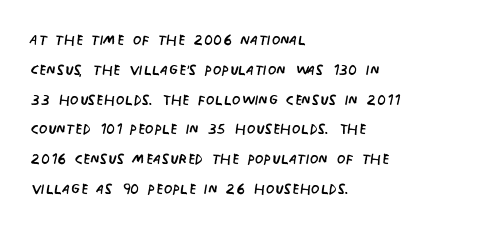
Rule under the text: the space is simply empty. This rendering leaves character spacing at its baseline value. If you drew a ruler down the left edge, every line would touch it. Is there much room between lines? A standard amount, neither cramped nor airy. This reads as an unemphasized weight, regular at the heaviest.
